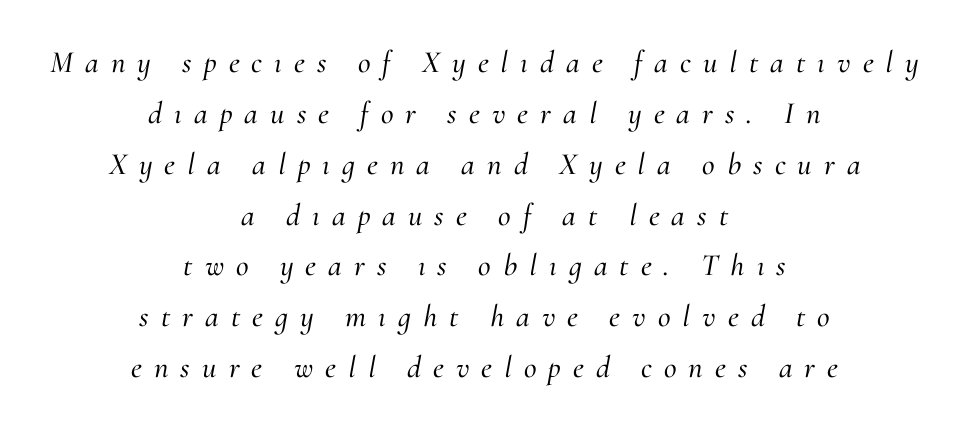
{"serif": "yes", "italic": "yes", "lean": "right", "slant_degrees": 10, "width": "normal", "stroke_contrast": "medium", "x_height": "small", "monospaced": "no", "underline": "no", "align": "center", "line_spacing": "normal", "line_spacing_ratio": 1.64, "letter_spacing": "wide", "letter_spacing_em": 0.39, "glyph_px": 31}
